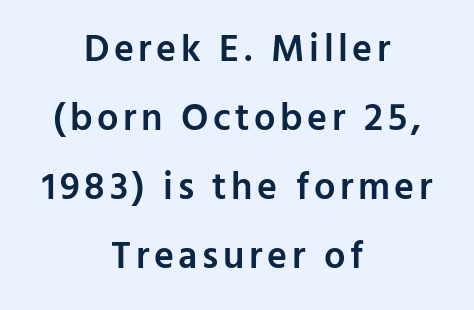
Q: Is the text bold? A: Semi-bold.
Q: Is the text italic (slanted)? A: No, it is upright.
Q: Is the typeface a serif or a sans-serif typeface? A: Sans-serif.
Q: Is the text underlined? A: No.
Q: How is the paragraph aligned? A: Centered.
Q: Width (condensed, normal, or wide)? A: Normal.
Q: Stroke contrast? A: Low.
Q: x-height? A: Medium.
Q: Monospaced? A: No.
